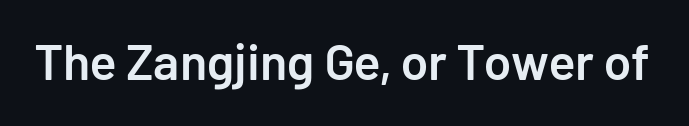
The tracking reads as untouched default to a designer's eye. The passage shown is typed in a proportional face where columns would drift. Posture: straight, roman, zero tilt. Type style note: lacks serifs. Unmarked baselines from the first word to the last.
